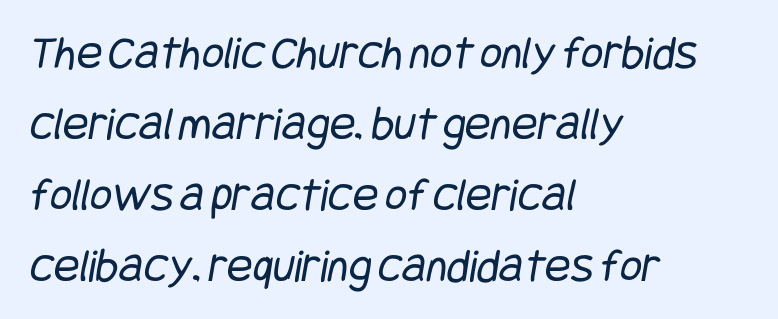
{"serif": "no", "bold": "no", "weight": "regular", "width": "condensed", "stroke_contrast": "low", "x_height": "large", "underline": "no", "align": "left", "line_spacing": "normal", "line_spacing_ratio": 1.48, "letter_spacing": "normal", "letter_spacing_em": 0.0, "glyph_px": 48}
